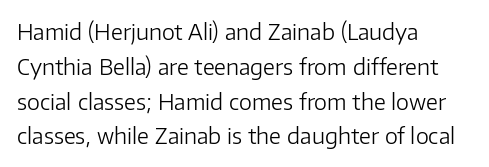
The image shows 22 px text type, upright; set left-aligned, normal line spacing (1.58x), normal letter spacing, not underlined.
